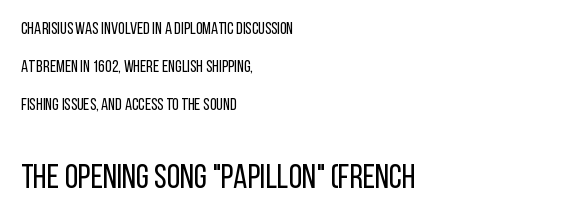
{"serif": "no", "italic": "no", "bold": "no", "weight": "regular", "width": "condensed", "stroke_contrast": "low", "x_height": "large", "monospaced": "no", "underline": "no", "align": "left", "line_spacing": "loose", "line_spacing_ratio": 2.23, "letter_spacing": "normal", "letter_spacing_em": 0.0, "larger_block": "second", "size_ratio": 2.0, "glyph_px": 34}
